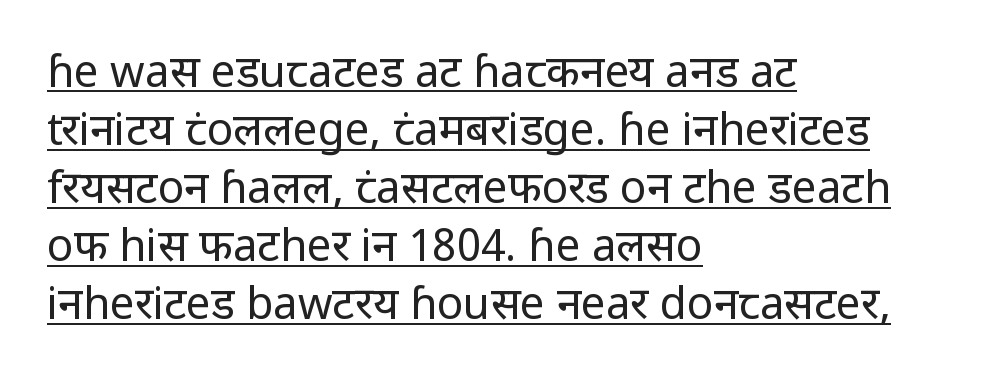
{"serif": "no", "italic": "no", "bold": "no", "weight": "regular", "width": "normal", "stroke_contrast": "low", "x_height": "medium", "monospaced": "no", "underline": "yes", "align": "left", "line_spacing": "normal", "line_spacing_ratio": 1.32, "letter_spacing": "normal", "letter_spacing_em": 0.0, "glyph_px": 44}
